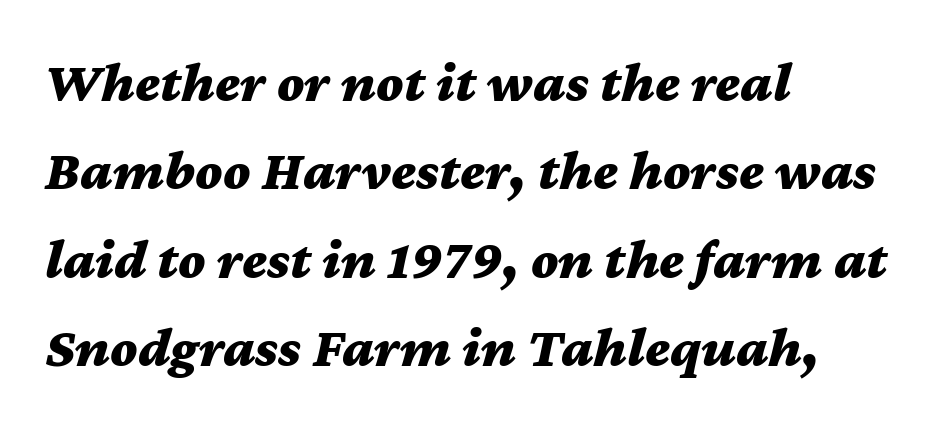
{"italic": "yes", "lean": "right", "slant_degrees": 12, "bold": "yes", "weight": "bold", "width": "wide", "stroke_contrast": "medium", "x_height": "medium", "monospaced": "no", "underline": "no", "align": "left", "line_spacing": "normal", "line_spacing_ratio": 1.55, "letter_spacing": "normal", "letter_spacing_em": 0.0, "glyph_px": 57}
